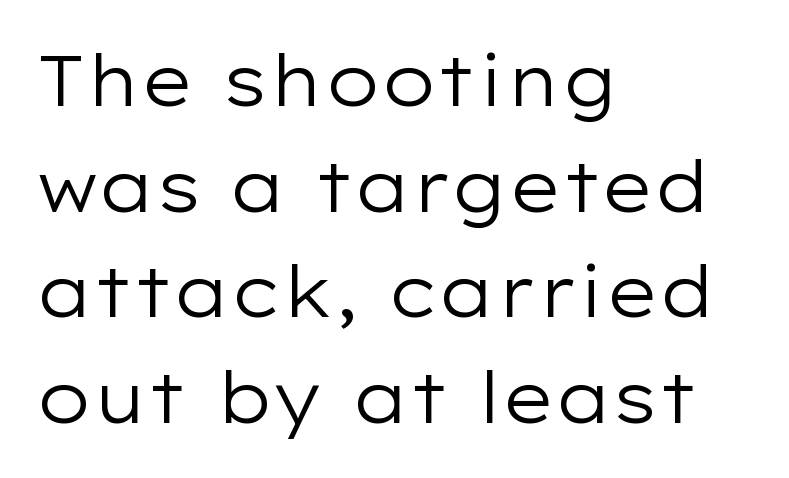
{"serif": "no", "italic": "no", "bold": "no", "weight": "regular", "width": "wide", "stroke_contrast": "low", "x_height": "medium", "monospaced": "no", "underline": "no", "align": "left", "line_spacing": "normal", "line_spacing_ratio": 1.51, "letter_spacing": "normal", "letter_spacing_em": 0.0, "glyph_px": 70}
